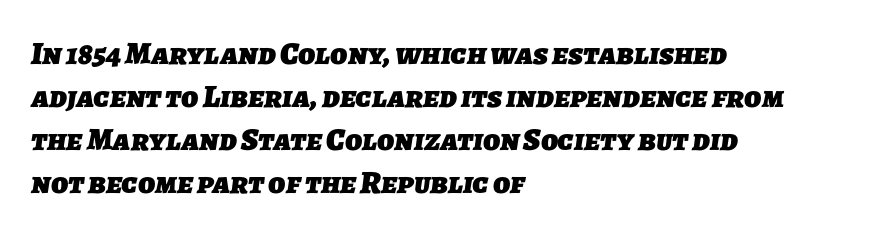
Q: Is the text bold? A: Yes.
Q: Is the typeface a serif or a sans-serif typeface? A: Sans-serif.
Q: Is the text underlined? A: No.
Q: How is the paragraph aligned? A: Left-aligned.
Q: Is the spacing between letters normal or unusually wide? A: Normal.
Q: Is the spacing between lines tight, normal or loose? A: Normal.
Q: Width (condensed, normal, or wide)? A: Normal.
Q: Stroke contrast? A: Low.
Q: x-height? A: Medium.
Q: Monospaced? A: No.
